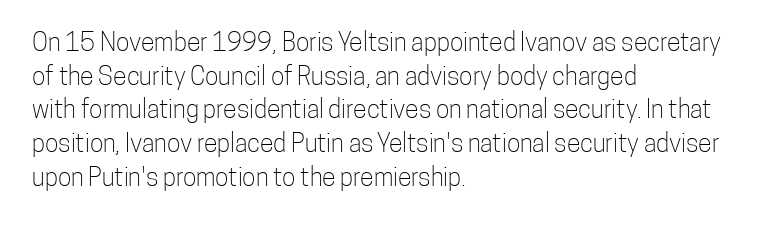
Q: Is the text bold? A: No.
Q: Is the text italic (slanted)? A: No, it is upright.
Q: Is the text underlined? A: No.
Q: How is the paragraph aligned? A: Left-aligned.
Q: Is the spacing between letters normal or unusually wide? A: Normal.
Q: Is the spacing between lines tight, normal or loose? A: Normal.
